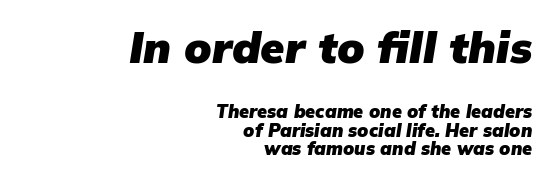
The image shows 44 px heavy type, italic (leaning right); set right-aligned, tight line spacing (1.04x), normal letter spacing, not underlined; the first (top) block is 2.44x larger; low stroke contrast and a medium x-height.
